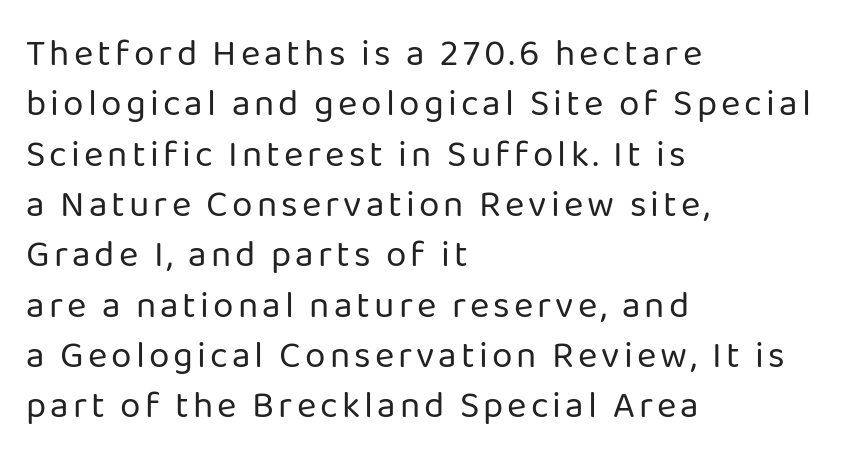
Q: Is the text bold? A: No.
Q: Is the text italic (slanted)? A: No, it is upright.
Q: Is the typeface a serif or a sans-serif typeface? A: Sans-serif.
Q: Is the text underlined? A: No.
Q: How is the paragraph aligned? A: Left-aligned.
Q: Is the spacing between lines tight, normal or loose? A: Normal.
Q: Width (condensed, normal, or wide)? A: Normal.
Q: Stroke contrast? A: Low.
Q: x-height? A: Medium.
Q: Monospaced? A: No.
